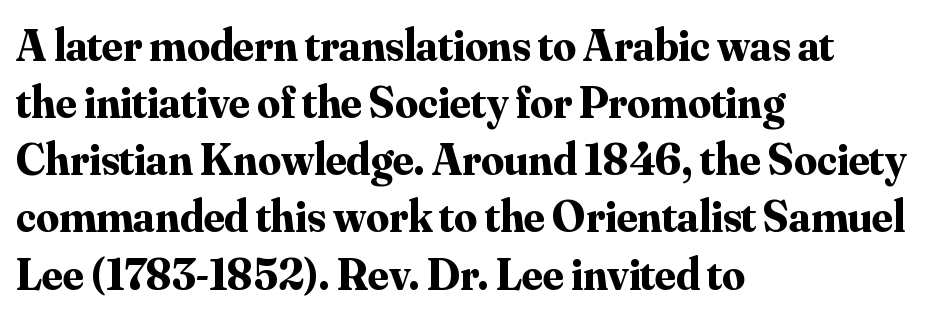
The image shows 45 px bold serif type, upright; set left-aligned, normal line spacing (1.27x), normal letter spacing, not underlined; medium stroke contrast and a small x-height.
